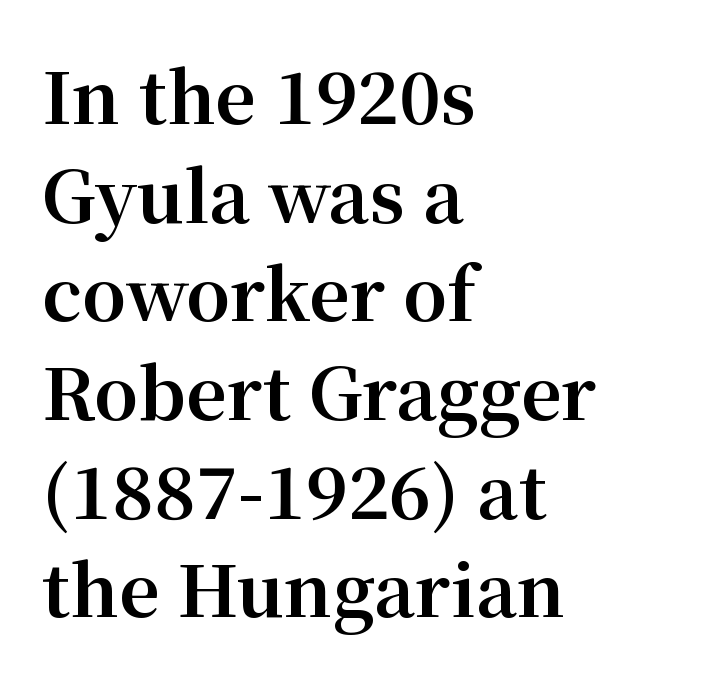
These lines keep a tight, regular rhythm from letter to letter. Proportional: the letters do not fall into vertical columns. The lines sit at an ordinary, default distance from one another. The letters carry serifs — small finishing strokes at the ends of their stems. A classic flush-left, rag-right setting is used for this passage.
